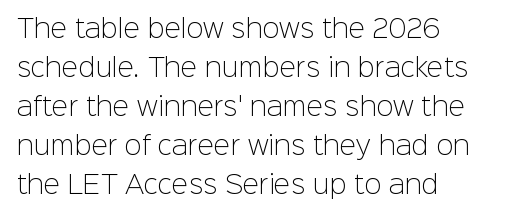
The space between consecutive lines is moderate. In terms of letterspacing, this is plain default setting. This rendering features lettering with no underline. Is the stroke heavy? The answer is a plain regular-or-lighter.
